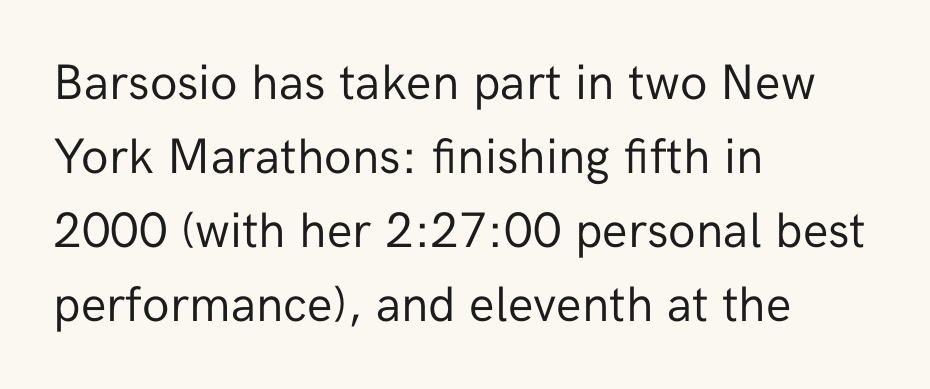
Q: Is the text bold? A: No.
Q: Is the text italic (slanted)? A: No, it is upright.
Q: Is the typeface a serif or a sans-serif typeface? A: Sans-serif.
Q: Is the text underlined? A: No.
Q: How is the paragraph aligned? A: Left-aligned.
Q: Is the spacing between letters normal or unusually wide? A: Normal.
Q: Is the spacing between lines tight, normal or loose? A: Normal.
Q: Width (condensed, normal, or wide)? A: Normal.
Q: Stroke contrast? A: Low.
Q: x-height? A: Medium.
Q: Monospaced? A: No.
